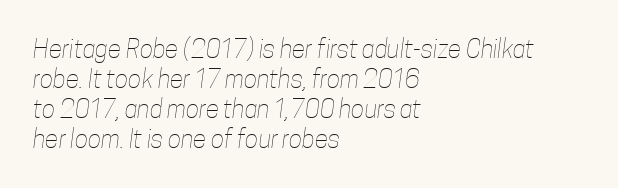
Reading down the block, your eye returns to a fixed left position each line. The horizontal fit of the characters is conventional and even. The letterforms sit at book weight or below. Letters rest on an invisible, unmarked baseline.
